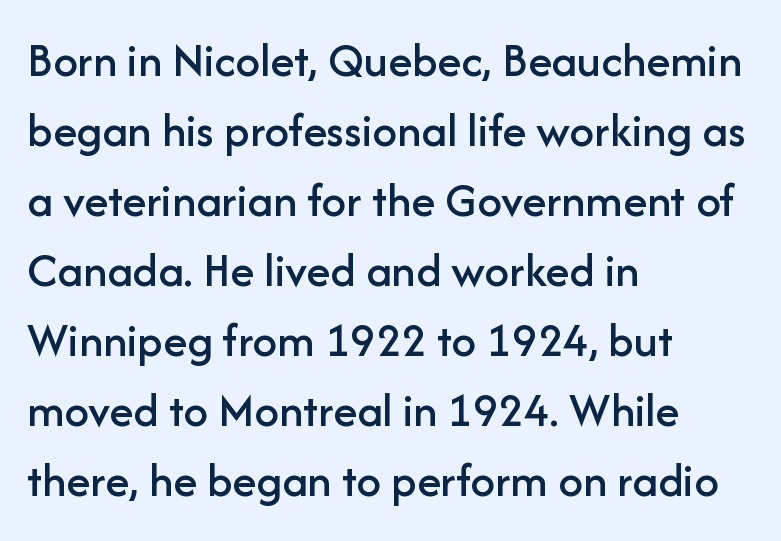
The image shows 49 px sans-serif type, upright; set left-aligned, normal line spacing (1.43x), normal letter spacing, not underlined; low stroke contrast and a medium x-height.
